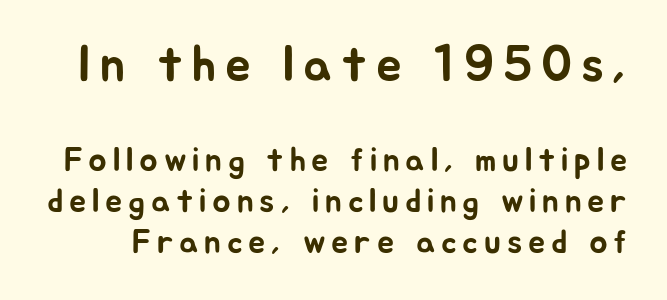
Q: Is the text italic (slanted)? A: No, it is upright.
Q: Is the typeface a serif or a sans-serif typeface? A: Sans-serif.
Q: Is the text underlined? A: No.
Q: Which block of text is set in a larger size, the first (top) or the second (bottom)? A: The first (top) one.
Q: Width (condensed, normal, or wide)? A: Normal.
Q: Stroke contrast? A: Low.
Q: x-height? A: Medium.
Q: Monospaced? A: No.
